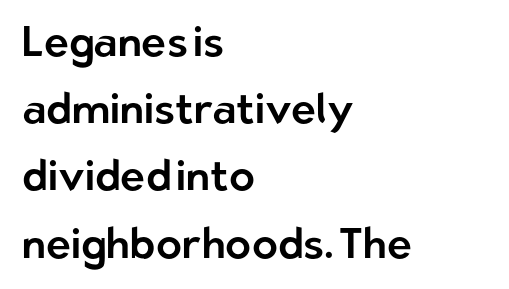
The image shows 42 px sans-serif type, upright; set left-aligned, normal line spacing (1.6x), normal letter spacing, not underlined; low stroke contrast and a medium x-height.
